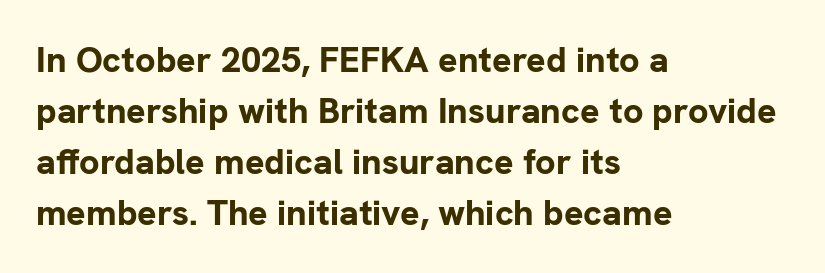
Q: Is the text bold? A: Yes.
Q: Is the text italic (slanted)? A: No, it is upright.
Q: Is the typeface a serif or a sans-serif typeface? A: Sans-serif.
Q: Is the text underlined? A: No.
Q: How is the paragraph aligned? A: Left-aligned.
Q: Is the spacing between letters normal or unusually wide? A: Normal.
Q: Is the spacing between lines tight, normal or loose? A: Normal.
Q: Width (condensed, normal, or wide)? A: Normal.
Q: Stroke contrast? A: Low.
Q: x-height? A: Medium.
Q: Monospaced? A: No.
